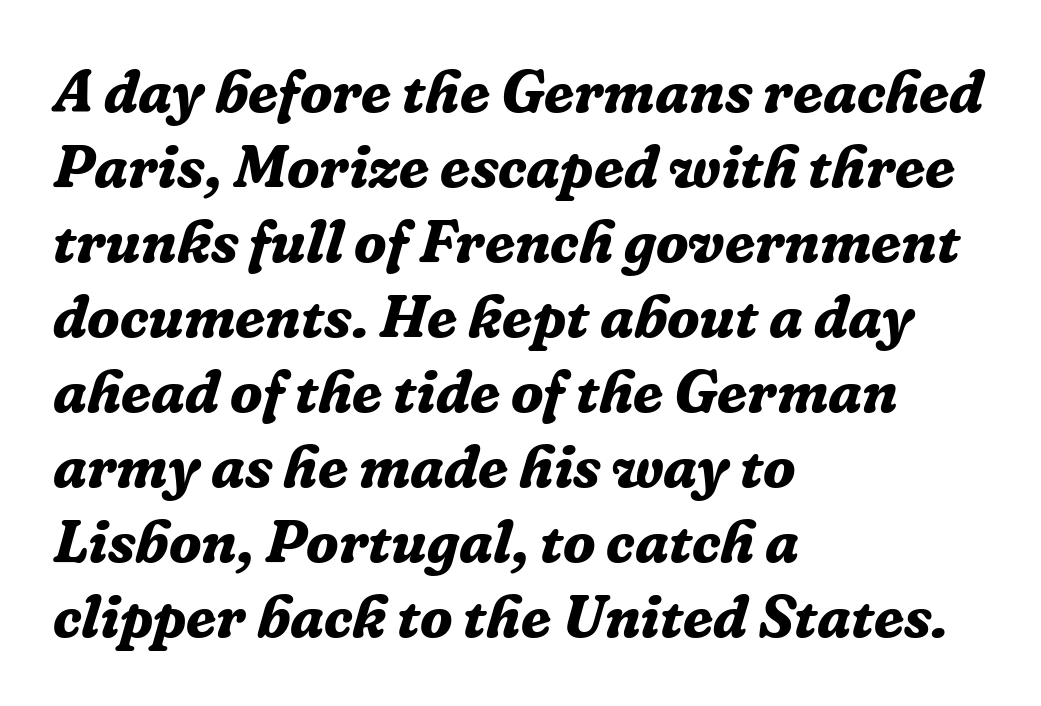
{"serif": "yes", "italic": "yes", "lean": "right", "slant_degrees": 16, "bold": "yes", "weight": "bold", "width": "normal", "stroke_contrast": "low", "x_height": "medium", "monospaced": "no", "underline": "no", "align": "left", "line_spacing": "normal", "line_spacing_ratio": 1.25, "letter_spacing": "normal", "letter_spacing_em": 0.0, "glyph_px": 60}
